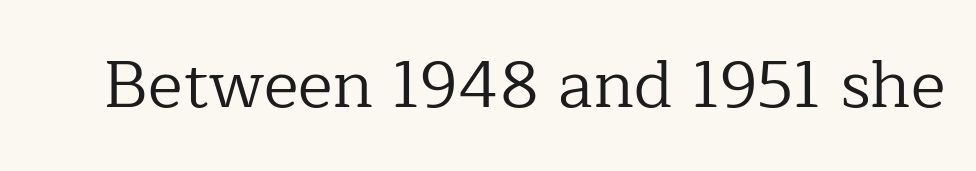
The image shows 66 px regular-weight serif type, upright; set normal letter spacing, not underlined; low stroke contrast and a medium x-height.
